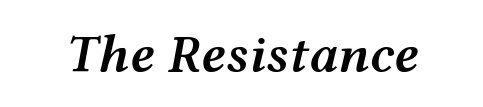
{"italic": "yes", "lean": "right", "slant_degrees": 12, "bold": "semi", "weight": "semibold", "width": "wide", "stroke_contrast": "medium", "x_height": "medium", "monospaced": "no", "underline": "no", "letter_spacing": "normal", "letter_spacing_em": 0.0, "glyph_px": 54}
